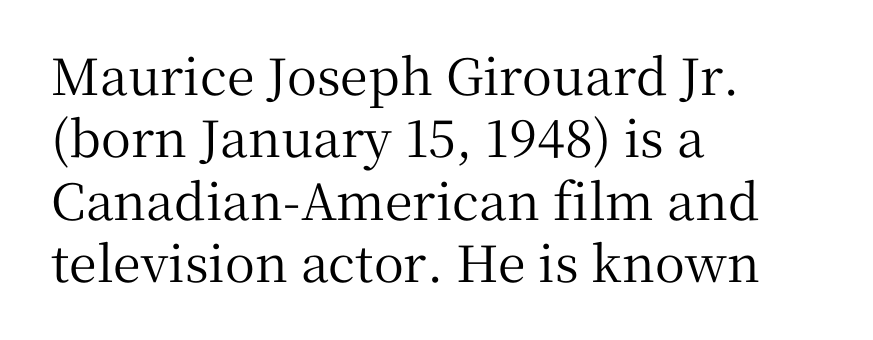
Q: Is the text italic (slanted)? A: No, it is upright.
Q: Is the typeface a serif or a sans-serif typeface? A: Serif.
Q: Is the text underlined? A: No.
Q: How is the paragraph aligned? A: Left-aligned.
Q: Is the spacing between letters normal or unusually wide? A: Normal.
Q: Is the spacing between lines tight, normal or loose? A: Normal.
Q: Width (condensed, normal, or wide)? A: Normal.
Q: Stroke contrast? A: Medium.
Q: x-height? A: Medium.
Q: Monospaced? A: No.
